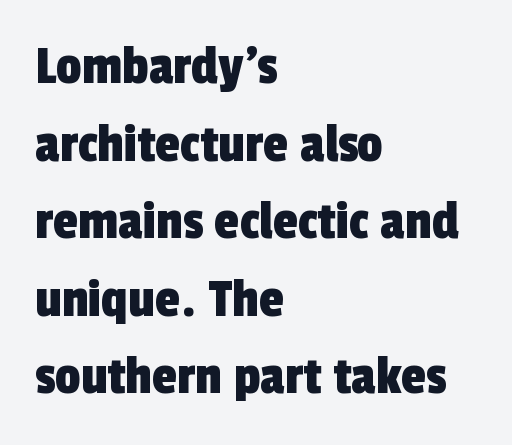
The image shows 57 px condensed sans-serif type; set left-aligned, normal line spacing (1.36x), normal letter spacing, not underlined; a medium x-height.
